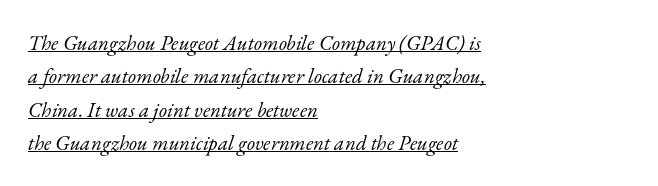
Q: Is the text bold? A: No.
Q: Is the text italic (slanted)? A: Yes, it leans right by about 17 degrees.
Q: Is the text underlined? A: Yes.
Q: How is the paragraph aligned? A: Left-aligned.
Q: Is the spacing between letters normal or unusually wide? A: Normal.
Q: Is the spacing between lines tight, normal or loose? A: Normal.
